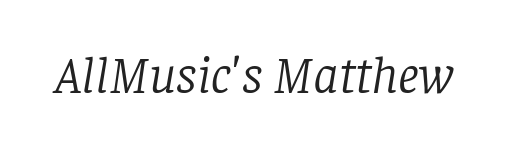
These lines were composed using italics. The letters advance in unequal steps, a hallmark of proportional type. Think standard paragraph weight, or any step lighter than that. Type style note: has serifs. Bare-footed words on every line.
